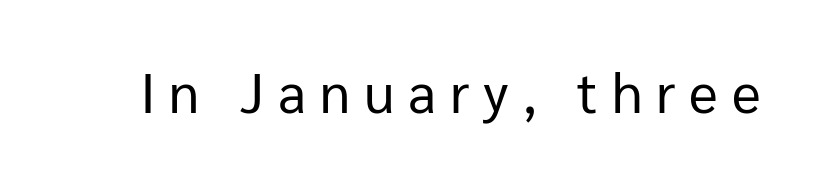
Do the letters lean? They stand straight. These glyphs show unthickened strokes, regular width or finer. The letterforms stand isolated, each surrounded by extra space. Nope, no serifs anywhere on these letters. You could not count columns in this text — the font is proportionally spaced. Beneath every word, the page is bare.
